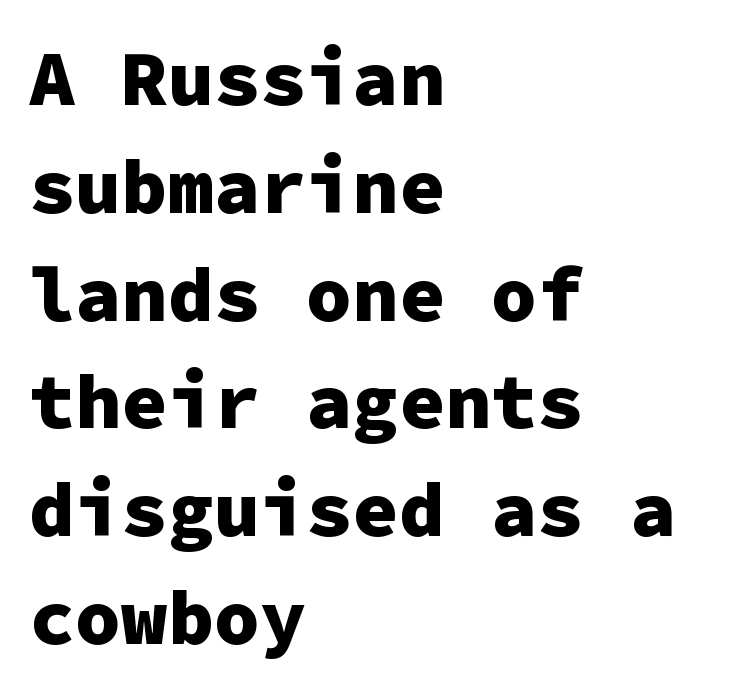
Designer's note — italics off, roman on. Line starts are locked; line ends wander. The area under the type is left untouched. Look at the tracking — it's just the regular setting, nothing added. Each letter, wide or thin by design, is forced into the same width here.
